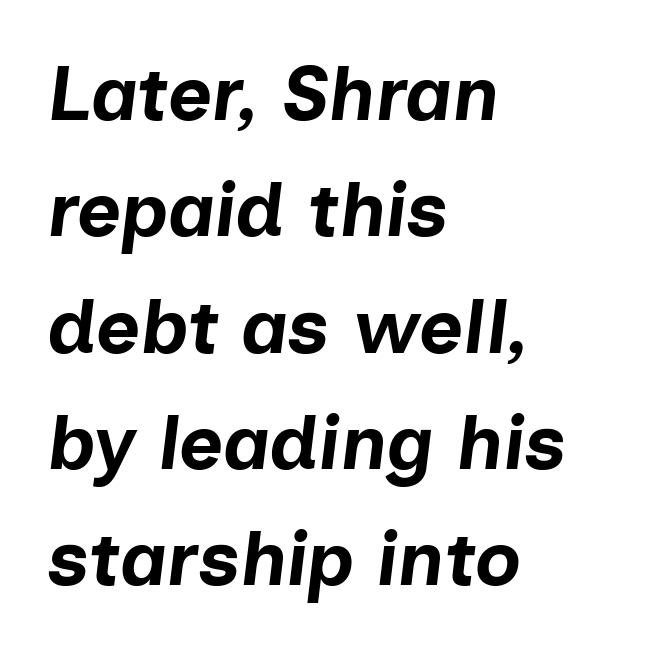
Q: Is the text bold? A: Yes.
Q: Is the text italic (slanted)? A: Yes, it leans right by about 7 degrees.
Q: Is the text underlined? A: No.
Q: How is the paragraph aligned? A: Left-aligned.
Q: Is the spacing between letters normal or unusually wide? A: Normal.
Q: Is the spacing between lines tight, normal or loose? A: Normal.
Q: Width (condensed, normal, or wide)? A: Normal.
Q: Stroke contrast? A: Low.
Q: x-height? A: Medium.
Q: Monospaced? A: No.
